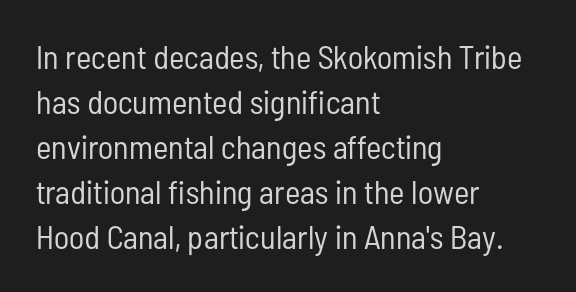
{"serif": "no", "italic": "no", "bold": "no", "weight": "regular", "width": "condensed", "stroke_contrast": "low", "x_height": "medium", "monospaced": "no", "underline": "no", "align": "left", "line_spacing": "normal", "line_spacing_ratio": 1.36, "letter_spacing": "normal", "letter_spacing_em": 0.0, "glyph_px": 33}
